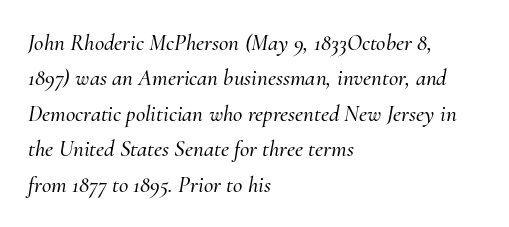
The image shows 23 px text type, italic (leaning right); set left-aligned, normal line spacing (1.54x), normal letter spacing, not underlined.
